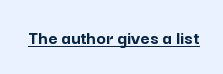
The image shows 20 px bold type, upright; set normal letter spacing, underlined.
